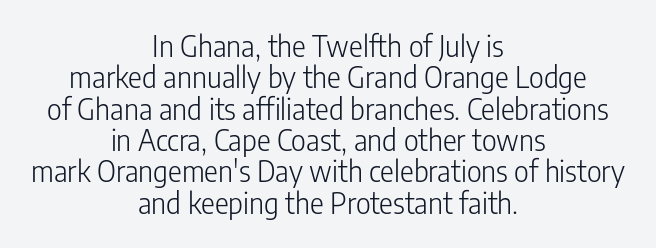
The image shows 29 px light, condensed sans-serif type, upright; set centered, tight line spacing (1.08x), normal letter spacing, not underlined; low stroke contrast and a medium x-height.
